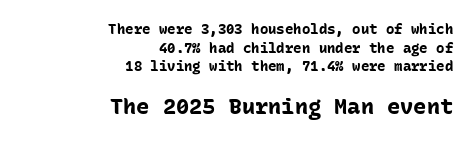
Compared with typical body copy, the letter spacing here is the same. Heavy, bold letterforms. The zone under the glyphs is completely vacant. The emphasis by scale lands on block number two, below.
